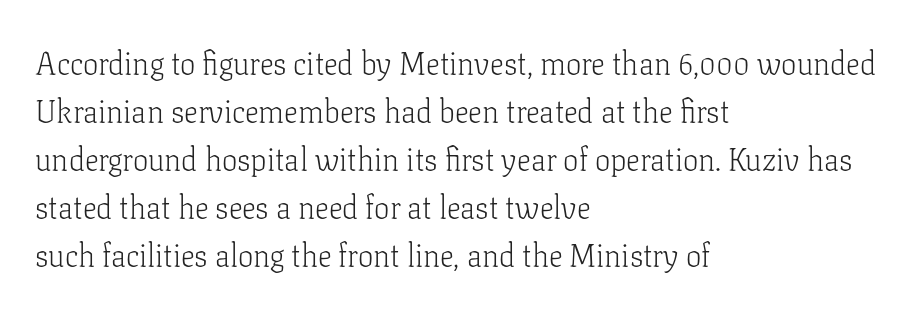
The image shows 31 px light serif type, upright; set left-aligned, normal line spacing (1.55x), normal letter spacing, not underlined; low stroke contrast and a medium x-height.
